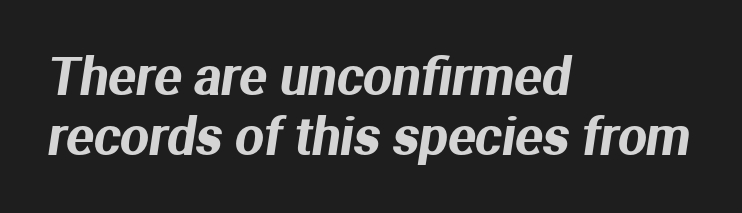
Is this a fixed-width face? No — the glyphs have proportional, varying widths. Honestly, there is no underline to notice here at all. The paragraph shown leans on its left margin. Are there feet on the stems? There aren't — it's a sans. Caption: standard tracking, unaltered.
